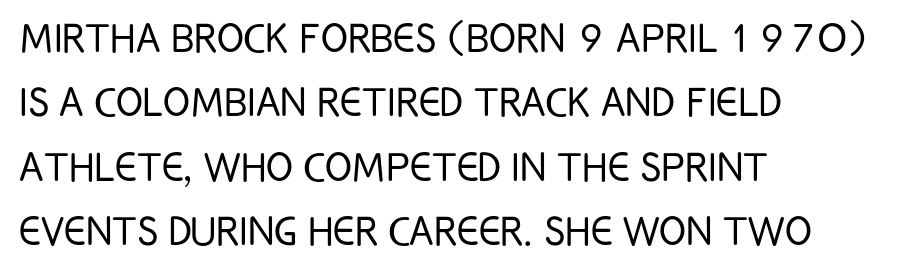
{"serif": "no", "italic": "no", "bold": "no", "weight": "light", "width": "condensed", "stroke_contrast": "low", "x_height": "large", "monospaced": "no", "underline": "no", "align": "left", "line_spacing": "normal", "line_spacing_ratio": 1.29, "letter_spacing": "normal", "letter_spacing_em": 0.0, "glyph_px": 50}
